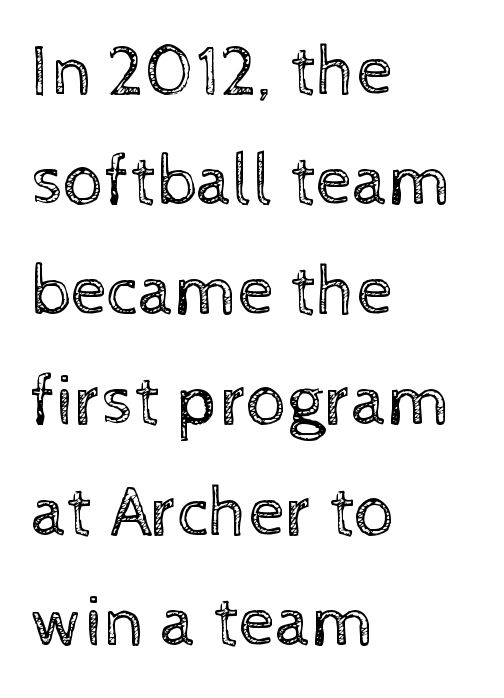
Q: Is the text bold? A: No.
Q: Is the text italic (slanted)? A: No, it is upright.
Q: Is the text underlined? A: No.
Q: How is the paragraph aligned? A: Left-aligned.
Q: Is the spacing between letters normal or unusually wide? A: Normal.
Q: Is the spacing between lines tight, normal or loose? A: Normal.
Q: Width (condensed, normal, or wide)? A: Normal.
Q: x-height? A: Medium.
Q: Monospaced? A: No.
